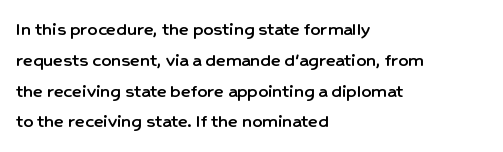
The image shows 20 px text type, upright; set left-aligned, normal line spacing (1.54x), normal letter spacing, not underlined.
